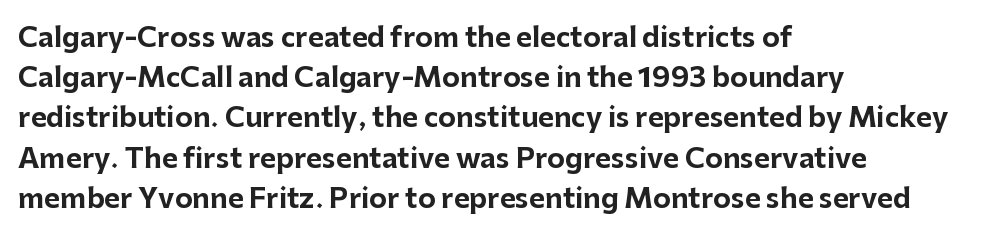
Q: Is the text bold? A: Yes.
Q: Is the text italic (slanted)? A: No, it is upright.
Q: Is the text underlined? A: No.
Q: How is the paragraph aligned? A: Left-aligned.
Q: Is the spacing between letters normal or unusually wide? A: Normal.
Q: Is the spacing between lines tight, normal or loose? A: Normal.
